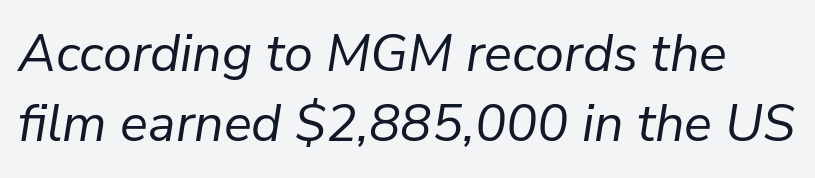
Q: Is the text bold? A: No.
Q: Is the text italic (slanted)? A: Yes, it leans right by about 9 degrees.
Q: Is the text underlined? A: No.
Q: Is the spacing between letters normal or unusually wide? A: Normal.
Q: Is the spacing between lines tight, normal or loose? A: Normal.
Q: Width (condensed, normal, or wide)? A: Normal.
Q: Stroke contrast? A: Low.
Q: x-height? A: Medium.
Q: Monospaced? A: No.
